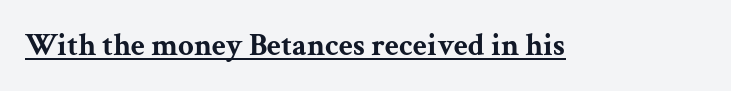
I'd describe the lettering as bold — thick and assertive. Decoration check: the copy is underlined. The letterforms sit shoulder to shoulder at normal distance. Is this a fixed-width face? No — the glyphs have proportional, varying widths. Note: serifs present on the glyphs. A typesetter would mark this as roman, not italic.
